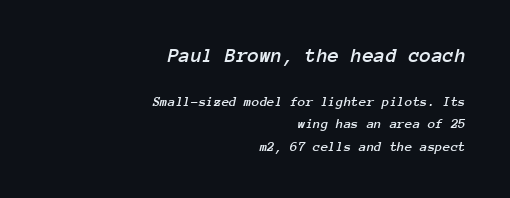
Q: Is the text italic (slanted)? A: Yes, it leans right by about 12 degrees.
Q: Is the text underlined? A: No.
Q: How is the paragraph aligned? A: Right-aligned.
Q: Is the spacing between letters normal or unusually wide? A: Normal.
Q: Is the spacing between lines tight, normal or loose? A: Normal.
Q: Which block of text is set in a larger size, the first (top) or the second (bottom)? A: The first (top) one.
